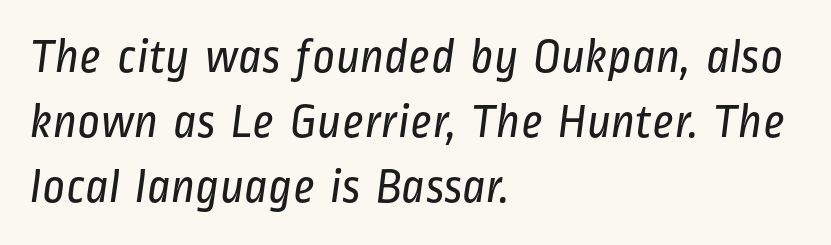
{"serif": "no", "bold": "no", "weight": "regular", "width": "condensed", "stroke_contrast": "low", "x_height": "medium", "monospaced": "no", "underline": "no", "align": "left", "line_spacing": "normal", "line_spacing_ratio": 1.33, "letter_spacing": "normal", "letter_spacing_em": 0.0, "glyph_px": 49}
